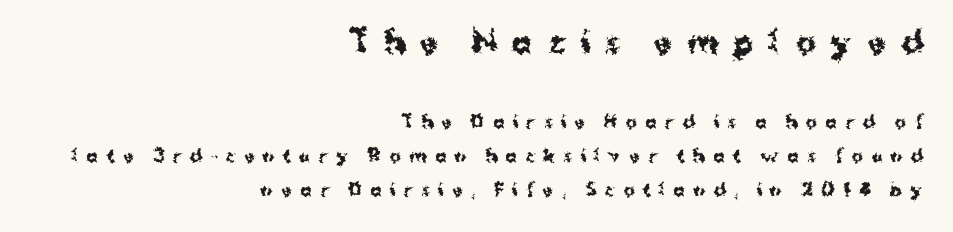
{"serif": "no", "italic": "no", "bold": "yes", "weight": "bold", "width": "normal", "stroke_contrast": "medium", "x_height": "medium", "monospaced": "no", "underline": "no", "align": "right", "line_spacing": "loose", "line_spacing_ratio": 2.02, "letter_spacing": "wide", "letter_spacing_em": 0.48, "larger_block": "first", "size_ratio": 1.76, "glyph_px": 30}
